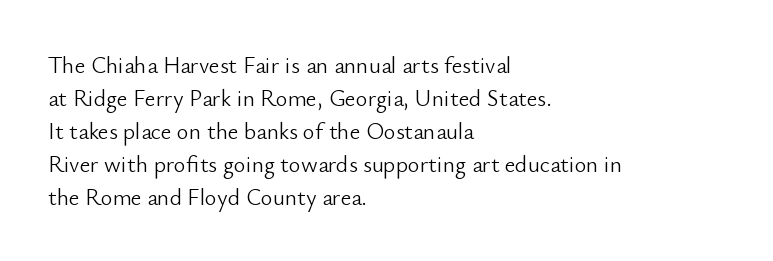
{"italic": "no", "bold": "no", "underline": "no", "align": "left", "line_spacing": "normal", "line_spacing_ratio": 1.44, "letter_spacing": "normal", "letter_spacing_em": 0.0, "glyph_px": 23}
